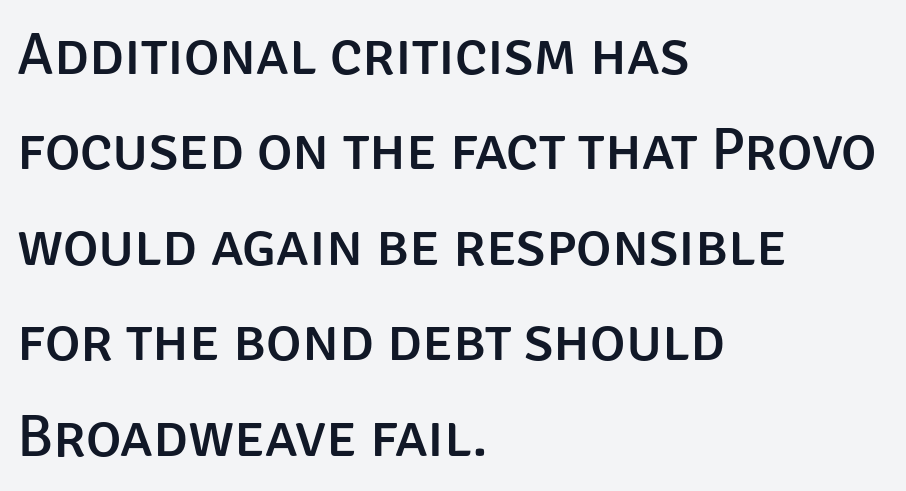
The image shows 60 px sans-serif type, upright; set left-aligned, normal line spacing (1.59x), normal letter spacing, not underlined; low stroke contrast and a large x-height.
